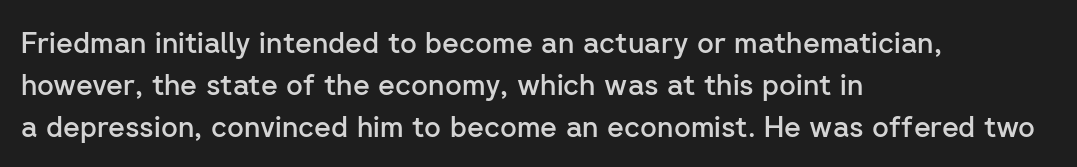
The image shows 29 px semibold sans-serif type, upright; set left-aligned, normal line spacing (1.44x), normal letter spacing, not underlined; low stroke contrast and a medium x-height.
